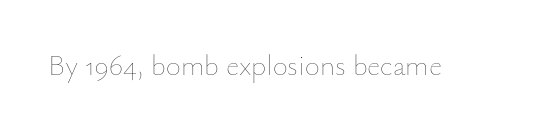
{"italic": "no", "bold": "no", "weight": "thin", "width": "normal", "stroke_contrast": "low", "x_height": "small", "monospaced": "no", "underline": "no", "letter_spacing": "normal", "letter_spacing_em": 0.0, "glyph_px": 29}
